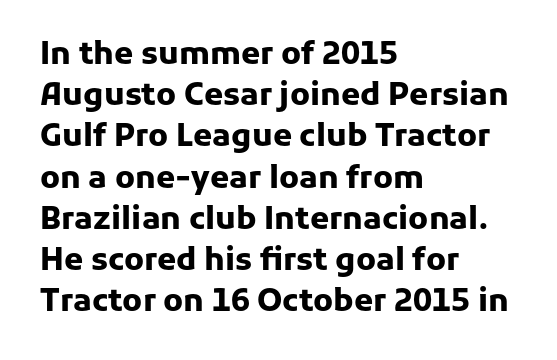
Q: Is the text bold? A: Yes.
Q: Is the text italic (slanted)? A: No, it is upright.
Q: Is the typeface a serif or a sans-serif typeface? A: Sans-serif.
Q: Is the text underlined? A: No.
Q: How is the paragraph aligned? A: Left-aligned.
Q: Is the spacing between letters normal or unusually wide? A: Normal.
Q: Is the spacing between lines tight, normal or loose? A: Normal.
Q: Width (condensed, normal, or wide)? A: Normal.
Q: Stroke contrast? A: Low.
Q: x-height? A: Medium.
Q: Monospaced? A: No.
